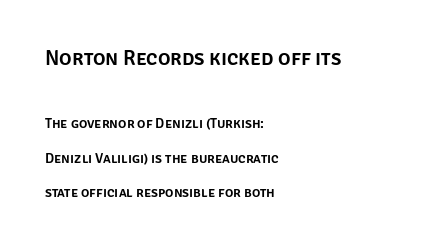
This rendering uses left alignment, leaving the right contour irregular. Honestly, the letter spacing is just normal — you wouldn't notice it. The strip under each line holds only bare page. The specimen reads as upright at a glance.
